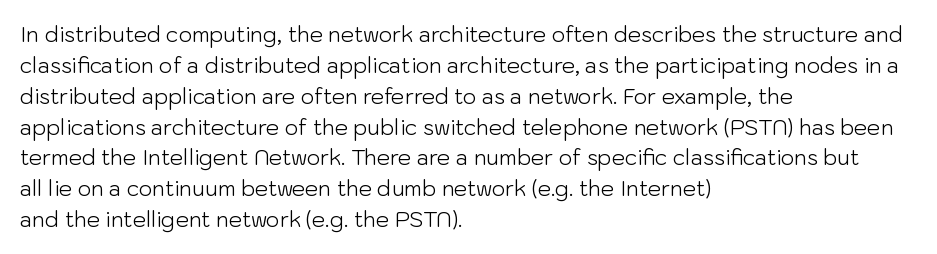
Q: Is the text bold? A: No.
Q: Is the text italic (slanted)? A: No, it is upright.
Q: Is the text underlined? A: No.
Q: How is the paragraph aligned? A: Left-aligned.
Q: Is the spacing between letters normal or unusually wide? A: Normal.
Q: Is the spacing between lines tight, normal or loose? A: Normal.
